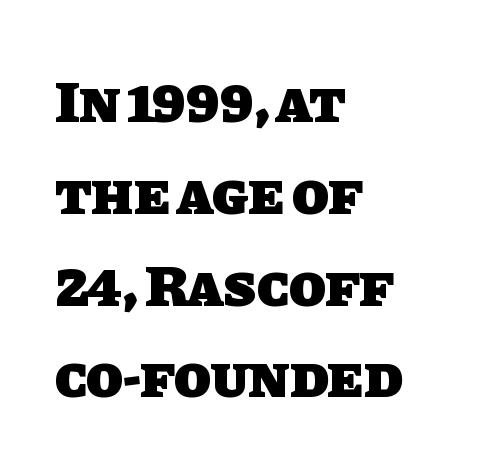
Q: Is the text bold? A: Yes.
Q: Is the typeface a serif or a sans-serif typeface? A: Sans-serif.
Q: Is the text underlined? A: No.
Q: How is the paragraph aligned? A: Left-aligned.
Q: Is the spacing between letters normal or unusually wide? A: Normal.
Q: Is the spacing between lines tight, normal or loose? A: Normal.
Q: Width (condensed, normal, or wide)? A: Normal.
Q: Stroke contrast? A: Low.
Q: x-height? A: Large.
Q: Monospaced? A: No.
